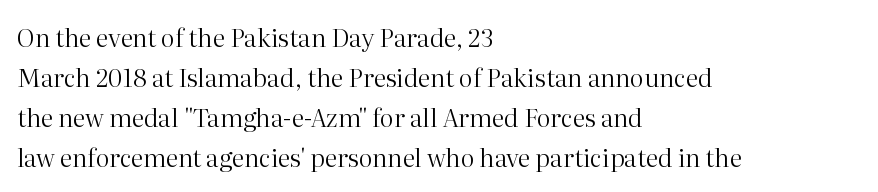
{"italic": "no", "bold": "no", "underline": "no", "align": "left", "line_spacing": "normal", "line_spacing_ratio": 1.6, "letter_spacing": "normal", "letter_spacing_em": 0.0, "glyph_px": 25}
